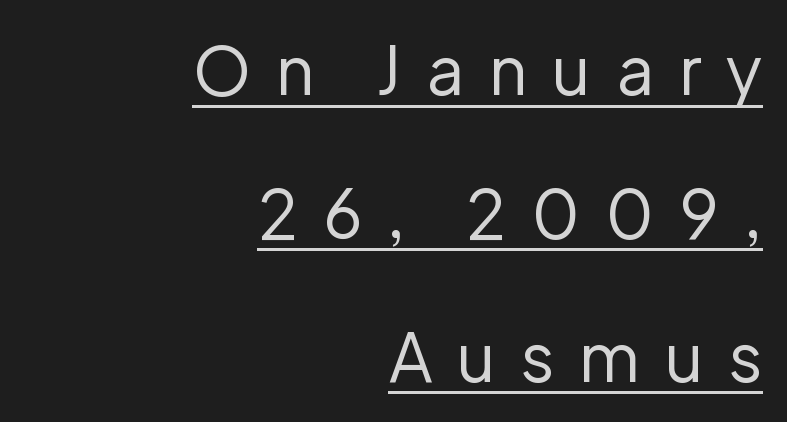
The lines in this sample share a right terminus and differ only in where they begin. Each new line begins a long way beneath the previous one. This sample has the flowing, uneven cadence of proportional lettering. These characters rest on top of a visible drawn line. The weight would be labelled regular, book, light, or lighter still.
